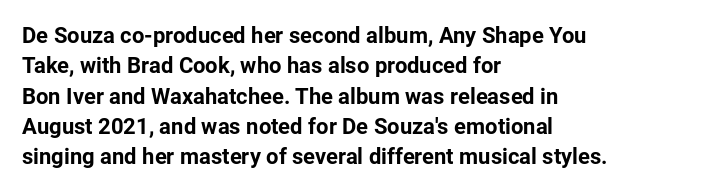
Q: Is the text bold? A: Yes.
Q: Is the text italic (slanted)? A: No, it is upright.
Q: Is the text underlined? A: No.
Q: How is the paragraph aligned? A: Left-aligned.
Q: Is the spacing between letters normal or unusually wide? A: Normal.
Q: Is the spacing between lines tight, normal or loose? A: Normal.
